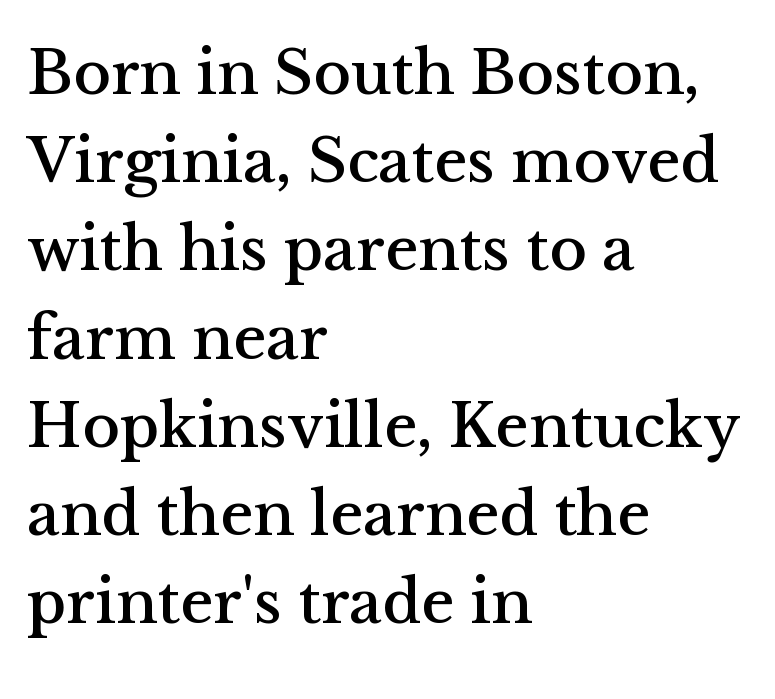
The image shows 63 px serif type, upright; set left-aligned, normal line spacing (1.4x), normal letter spacing, not underlined; medium stroke contrast and a medium x-height.
